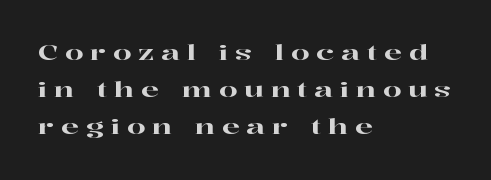
The image shows 21 px text type, upright; set left-aligned, line spacing 1.77x, unusually wide letter spacing (+0.33 em), not underlined.
